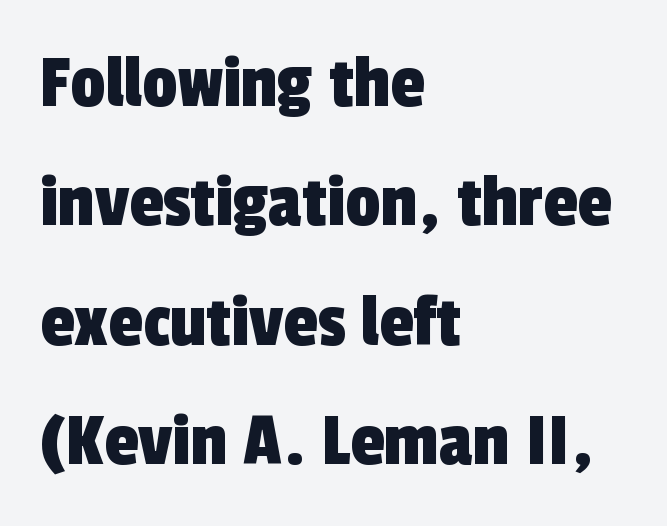
{"serif": "no", "width": "condensed", "x_height": "medium", "monospaced": "no", "underline": "no", "align": "left", "line_spacing": "normal", "line_spacing_ratio": 1.53, "letter_spacing": "normal", "letter_spacing_em": 0.0, "glyph_px": 78}
